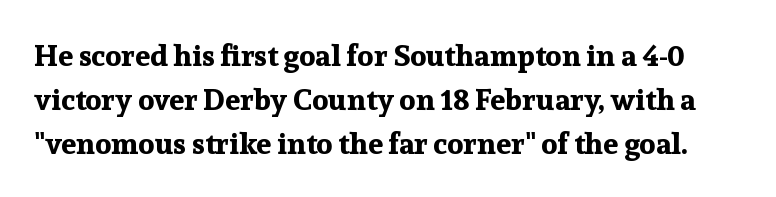
The image shows 30 px bold serif type, upright; set normal line spacing (1.46x), normal letter spacing, not underlined; low stroke contrast and a medium x-height.
